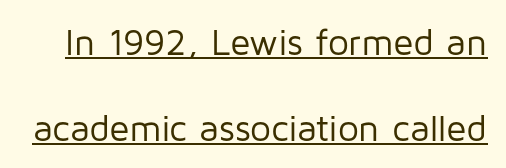
{"serif": "no", "italic": "no", "bold": "no", "weight": "regular", "width": "normal", "stroke_contrast": "low", "x_height": "medium", "monospaced": "no", "underline": "yes", "line_spacing": "loose", "line_spacing_ratio": 2.32, "letter_spacing": "normal", "letter_spacing_em": 0.0, "glyph_px": 37}
